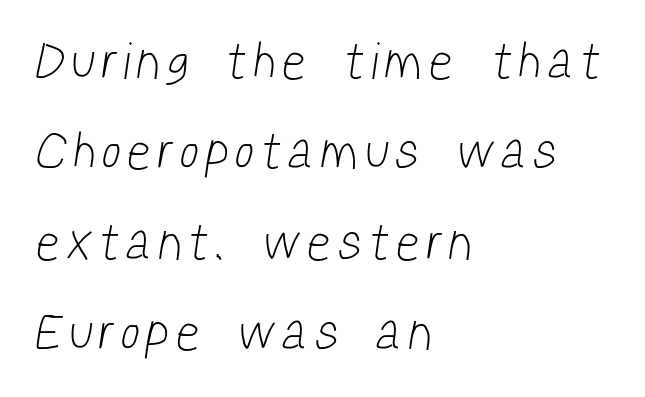
Font category for this specimen: sans-serif. Ink coverage per letter is moderate at most. Letter spacing: wide. Bare-footed words on every line. You could not count columns in this text — the font is proportionally spaced.
